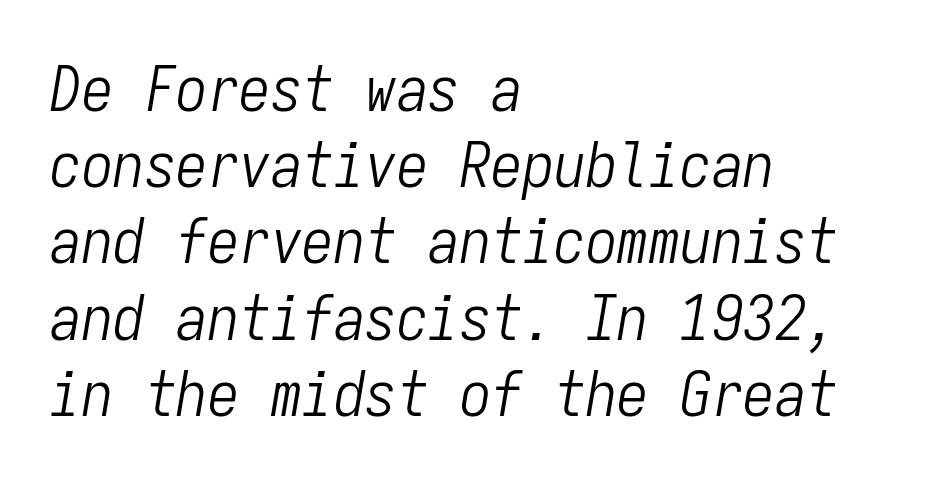
{"italic": "yes", "lean": "right", "slant_degrees": 9, "bold": "no", "weight": "light", "width": "condensed", "stroke_contrast": "low", "x_height": "medium", "monospaced": "yes", "underline": "no", "align": "left", "line_spacing_ratio": 1.21, "letter_spacing": "normal", "letter_spacing_em": 0.0, "glyph_px": 63}
